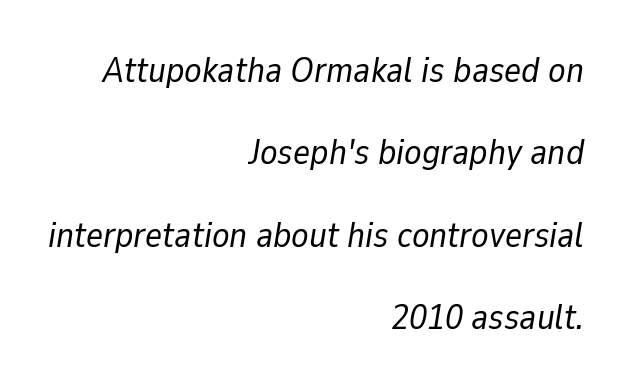
The image shows 36 px regular-weight type, italic (leaning right); set right-aligned, loose line spacing (2.29x), normal letter spacing, not underlined; low stroke contrast and a medium x-height.
